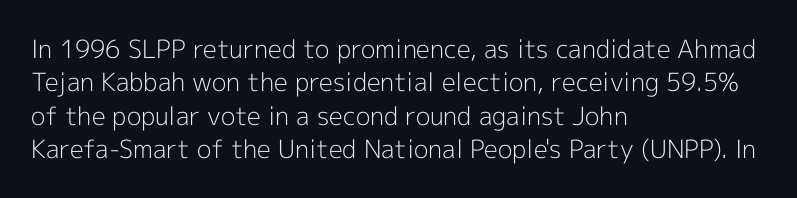
{"italic": "no", "bold": "no", "underline": "no", "align": "left", "line_spacing": "normal", "line_spacing_ratio": 1.34, "letter_spacing": "normal", "letter_spacing_em": 0.0, "glyph_px": 25}
